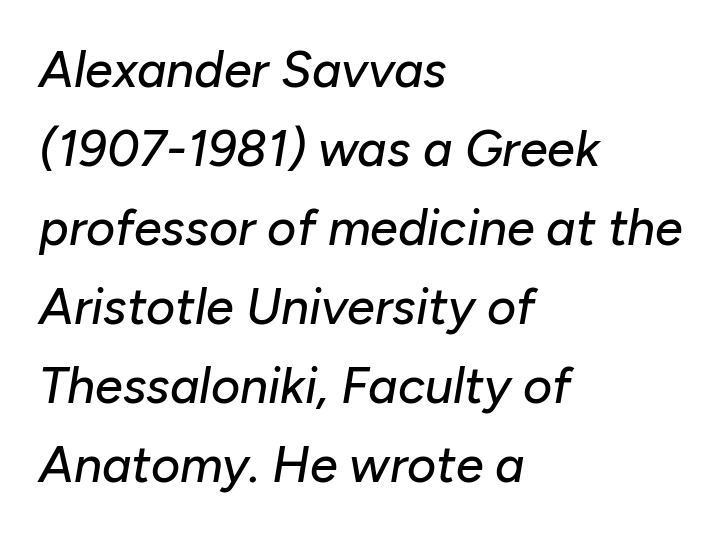
Q: Is the text italic (slanted)? A: Yes, it leans right by about 10 degrees.
Q: Is the text underlined? A: No.
Q: How is the paragraph aligned? A: Left-aligned.
Q: Is the spacing between letters normal or unusually wide? A: Normal.
Q: Is the spacing between lines tight, normal or loose? A: Normal.
Q: Width (condensed, normal, or wide)? A: Normal.
Q: Stroke contrast? A: Low.
Q: x-height? A: Medium.
Q: Monospaced? A: No.
